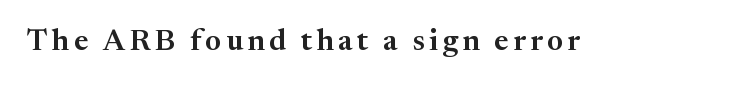
Posture: vertical. The area under the type is left untouched. This is serif lettering, the kind often seen in printed books. A typesetter would call this proportional, since set widths differ per character.
